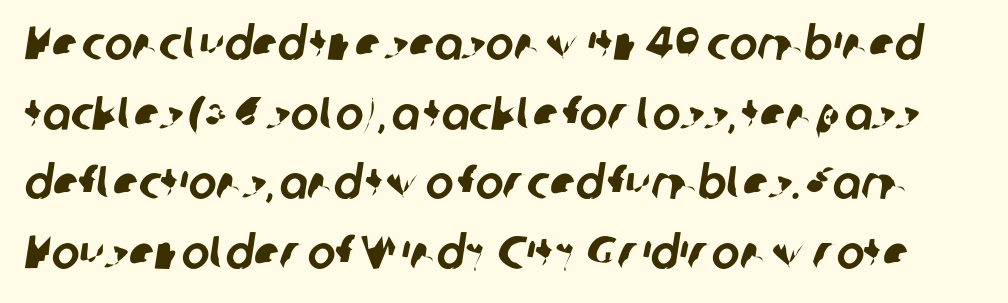
{"serif": "no", "width": "normal", "stroke_contrast": "low", "x_height": "medium", "monospaced": "no", "underline": "no", "line_spacing": "normal", "line_spacing_ratio": 1.48, "letter_spacing": "normal", "letter_spacing_em": 0.0, "glyph_px": 47}
